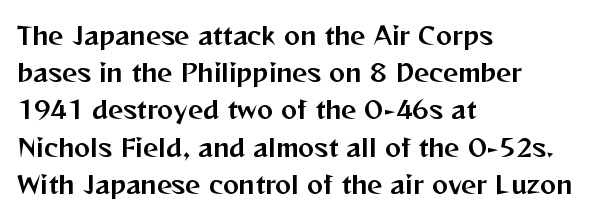
{"italic": "no", "underline": "no", "align": "left", "line_spacing": "normal", "line_spacing_ratio": 1.55, "letter_spacing": "normal", "letter_spacing_em": 0.0, "glyph_px": 24}
